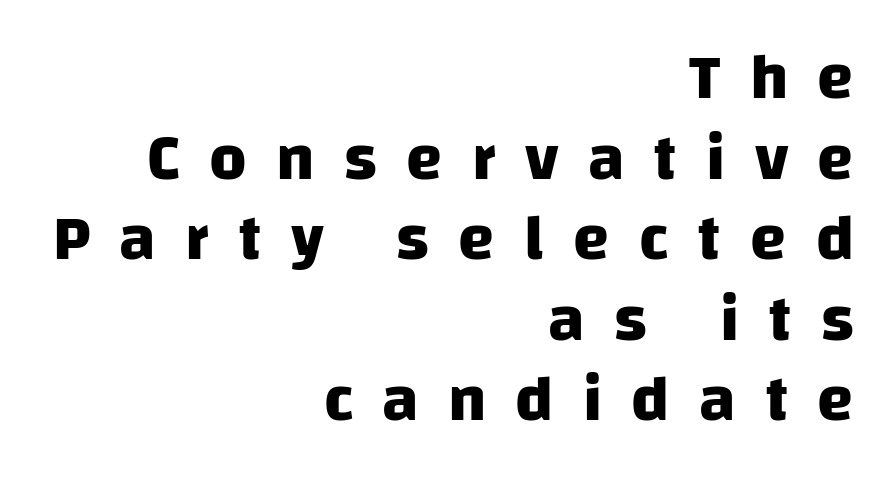
The image shows 65 px heavy sans-serif type; set right-aligned, line spacing 1.24x, unusually wide letter spacing (+0.45 em), not underlined; low stroke contrast and a large x-height.
